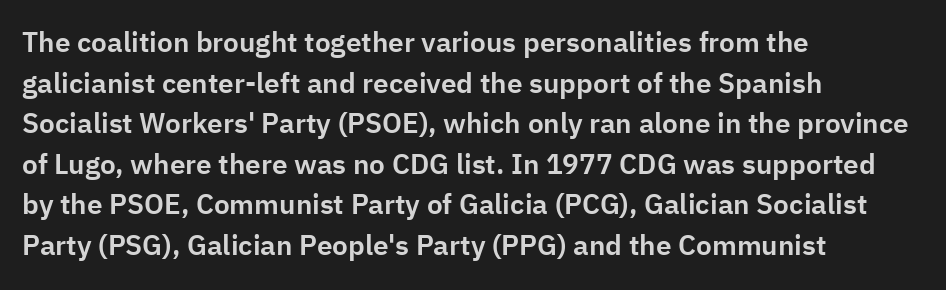
{"serif": "no", "italic": "no", "width": "normal", "stroke_contrast": "low", "x_height": "medium", "monospaced": "no", "underline": "no", "align": "left", "line_spacing": "normal", "line_spacing_ratio": 1.45, "letter_spacing": "normal", "letter_spacing_em": 0.0, "glyph_px": 28}
